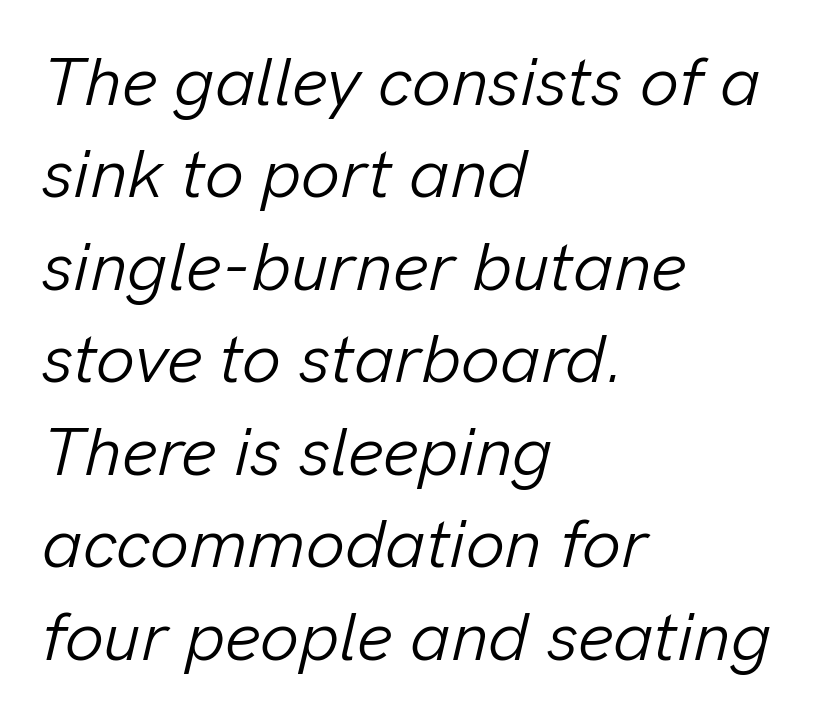
This is not heavy type; no bold has been used. One-word summary of the alignment: left. The letters advance in unequal steps, a hallmark of proportional type. The rendering uses a moderate line-height, typical for paragraphs. Tracking here is standard; glyphs follow each other at the usual distance.
